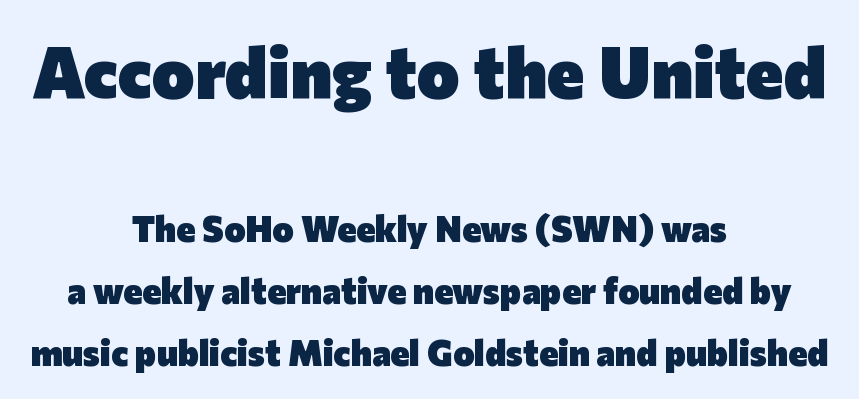
Q: Is the text bold? A: Yes.
Q: Is the text italic (slanted)? A: No, it is upright.
Q: Is the typeface a serif or a sans-serif typeface? A: Sans-serif.
Q: Is the text underlined? A: No.
Q: How is the paragraph aligned? A: Centered.
Q: Is the spacing between letters normal or unusually wide? A: Normal.
Q: Which block of text is set in a larger size, the first (top) or the second (bottom)? A: The first (top) one.
Q: Width (condensed, normal, or wide)? A: Normal.
Q: Stroke contrast? A: Low.
Q: x-height? A: Medium.
Q: Monospaced? A: No.
